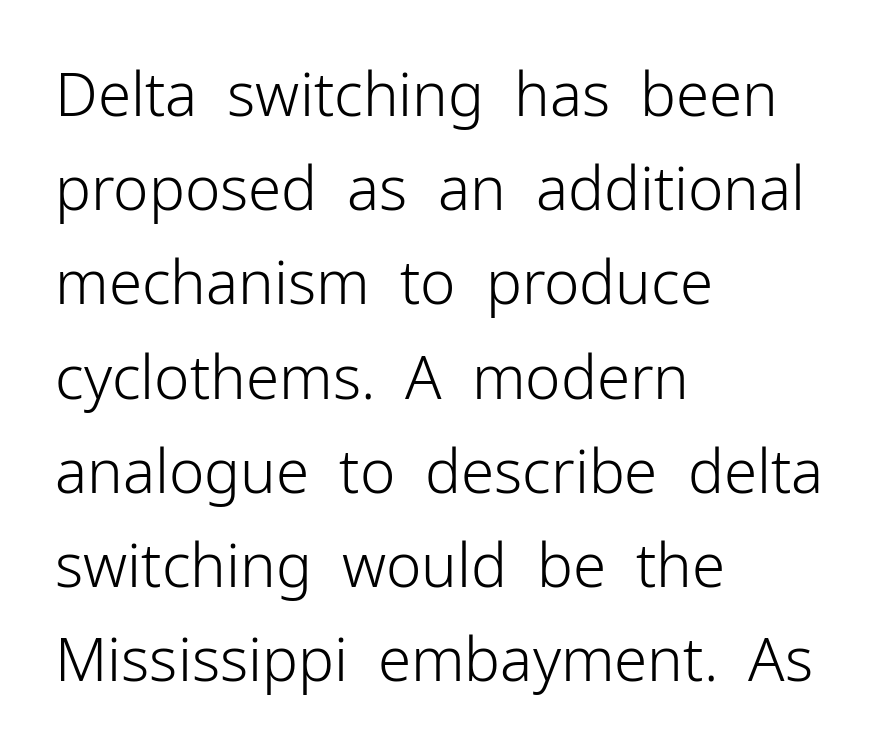
The image shows 60 px light sans-serif type, upright; set left-aligned, normal line spacing (1.57x), normal letter spacing, not underlined; low stroke contrast and a medium x-height.
